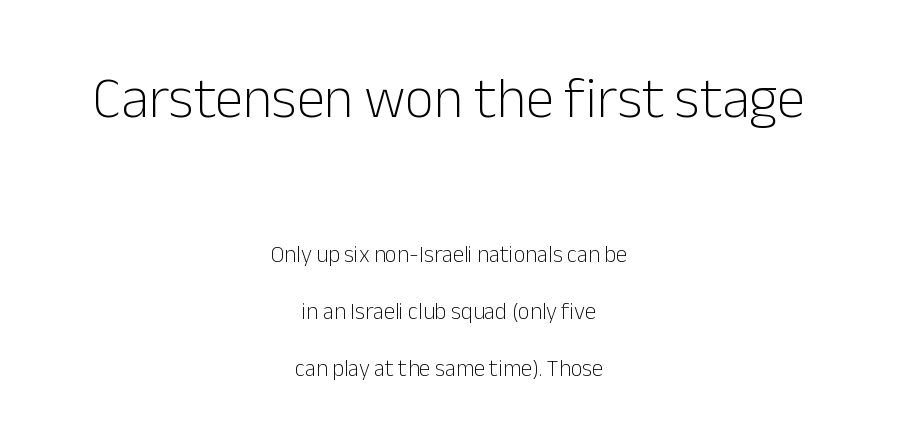
The image shows 57 px light sans-serif type, upright; set centered, loose line spacing (2.49x), normal letter spacing, not underlined; the first (top) block is 2.48x larger; low stroke contrast and a medium x-height.
